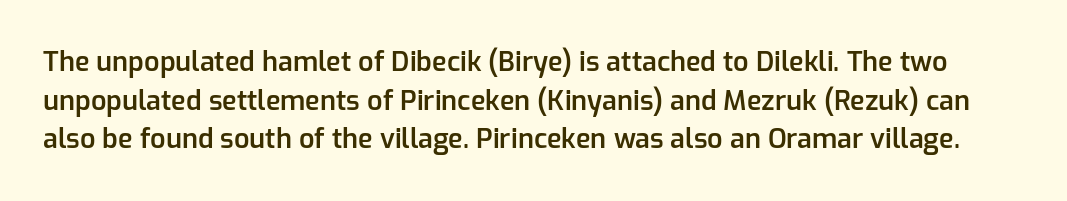
Q: Is the text bold? A: Semi-bold.
Q: Is the text italic (slanted)? A: No, it is upright.
Q: Is the text underlined? A: No.
Q: Is the spacing between letters normal or unusually wide? A: Normal.
Q: Is the spacing between lines tight, normal or loose? A: Normal.
